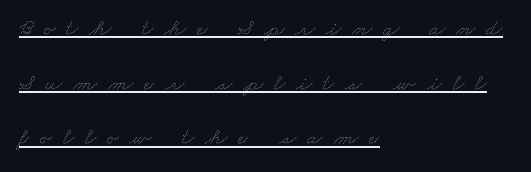
{"bold": "no", "underline": "yes", "align": "left", "line_spacing": "loose", "line_spacing_ratio": 2.38, "letter_spacing": "wide", "letter_spacing_em": 0.46, "glyph_px": 23}
